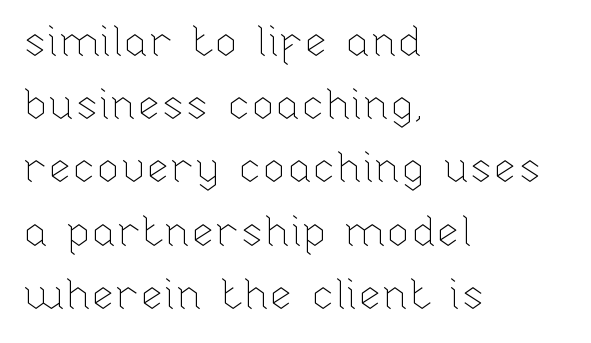
Q: Is the text bold? A: No.
Q: Is the text italic (slanted)? A: No, it is upright.
Q: Is the text underlined? A: No.
Q: How is the paragraph aligned? A: Left-aligned.
Q: Is the spacing between letters normal or unusually wide? A: Normal.
Q: Is the spacing between lines tight, normal or loose? A: Normal.
Q: Width (condensed, normal, or wide)? A: Normal.
Q: Stroke contrast? A: Low.
Q: x-height? A: Medium.
Q: Monospaced? A: No.
